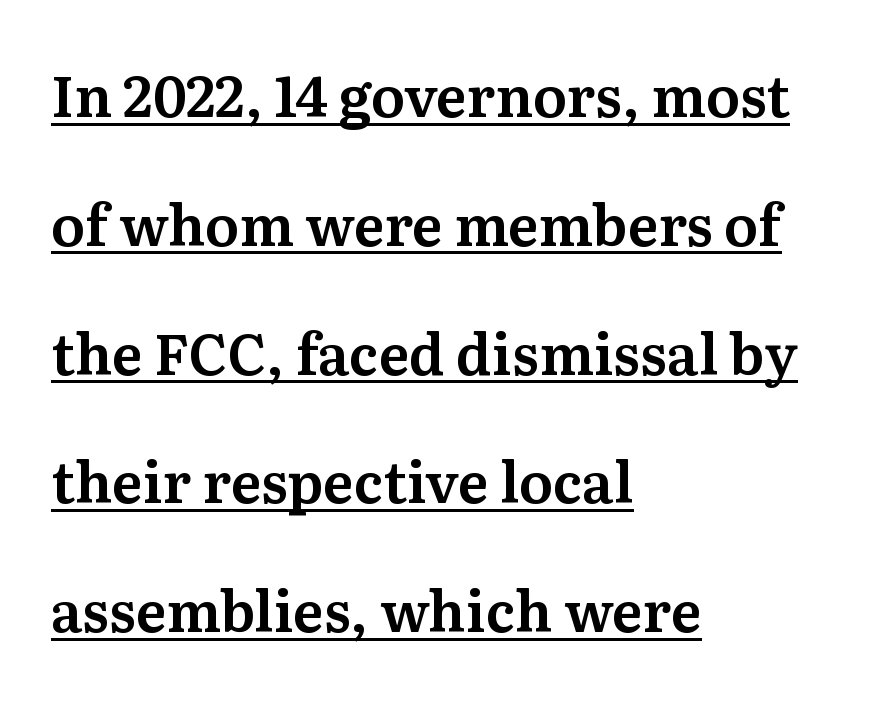
{"serif": "yes", "italic": "no", "width": "normal", "stroke_contrast": "medium", "x_height": "medium", "monospaced": "no", "underline": "yes", "align": "left", "line_spacing": "loose", "line_spacing_ratio": 2.3, "letter_spacing": "normal", "letter_spacing_em": 0.0, "glyph_px": 56}
